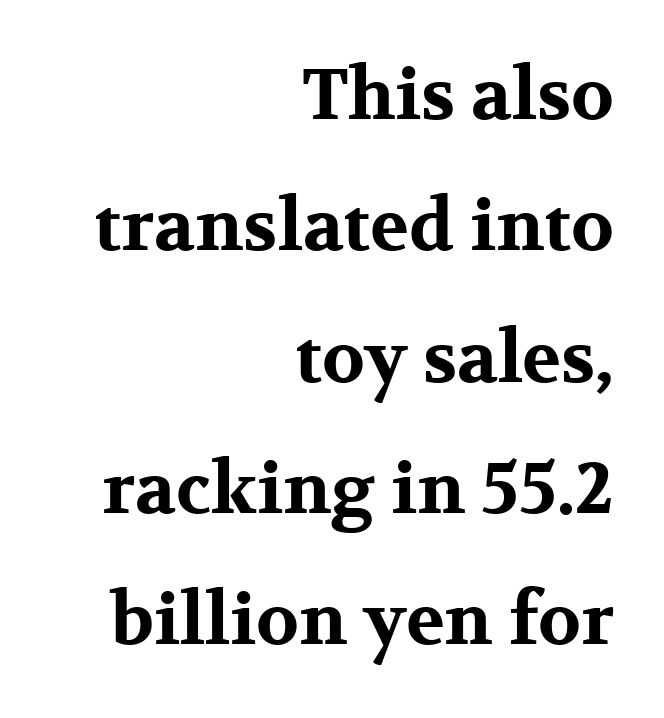
The image shows 71 px bold, wide serif type, upright; set right-aligned, line spacing 1.85x, normal letter spacing, not underlined; medium stroke contrast and a medium x-height.
